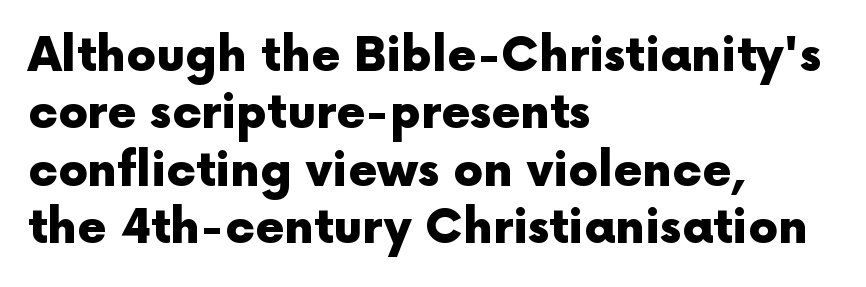
{"serif": "no", "italic": "no", "bold": "yes", "weight": "heavy", "width": "normal", "x_height": "medium", "monospaced": "no", "underline": "no", "align": "left", "line_spacing_ratio": 1.22, "letter_spacing": "normal", "letter_spacing_em": 0.0, "glyph_px": 47}
